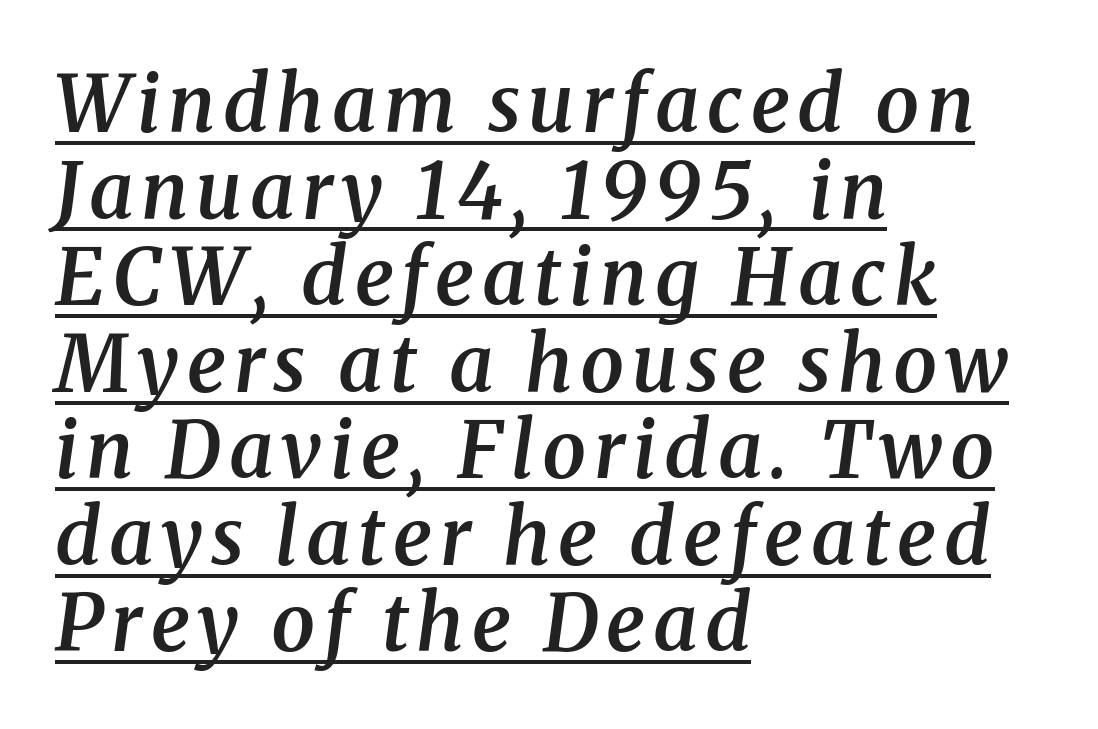
Q: Is the text bold? A: Semi-bold.
Q: Is the text italic (slanted)? A: Yes, it leans right by about 8 degrees.
Q: Is the typeface a serif or a sans-serif typeface? A: Serif.
Q: Is the text underlined? A: Yes.
Q: How is the paragraph aligned? A: Left-aligned.
Q: Is the spacing between lines tight, normal or loose? A: Tight.
Q: Width (condensed, normal, or wide)? A: Normal.
Q: Stroke contrast? A: Medium.
Q: x-height? A: Medium.
Q: Monospaced? A: No.
